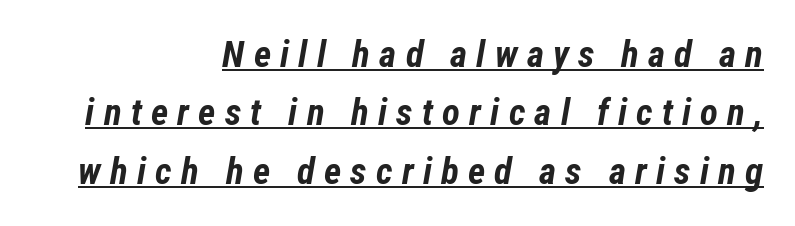
This sample has the flowing, uneven cadence of proportional lettering. This rendering uses right alignment, leaving the left contour irregular. Each new line begins a customary step beneath the previous one. The font's italic variant was chosen for this text.
